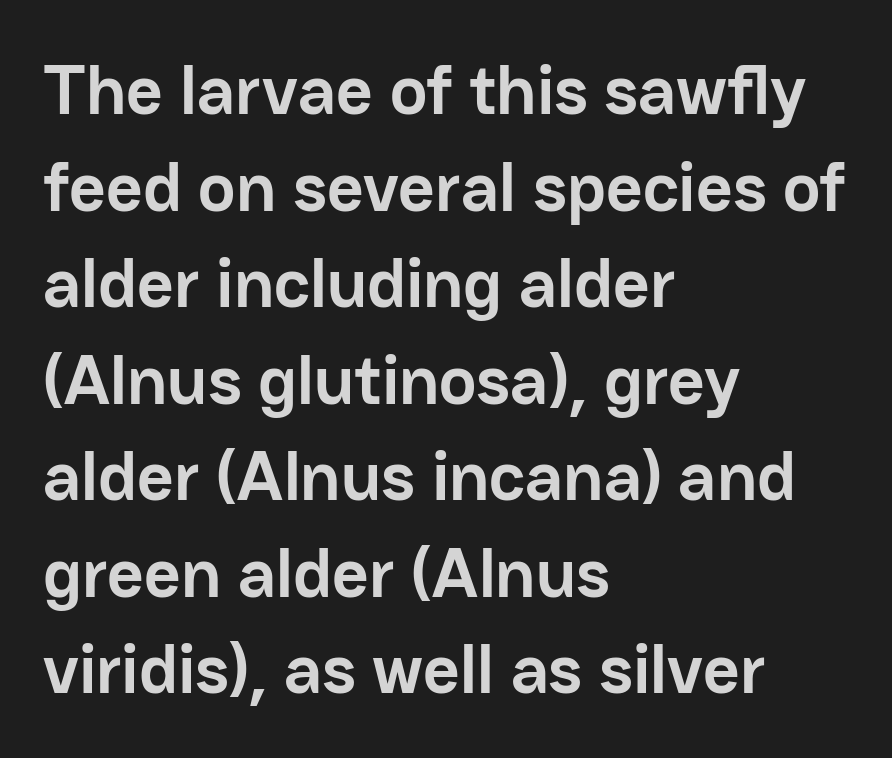
In terms of posture, this sample is upright. Letters rest on an invisible, unmarked baseline. The passage shown is typeset with a sans-serif family. The tracking reads as untouched default to a designer's eye. Here the designer chose a conventional face with non-uniform glyph widths.
